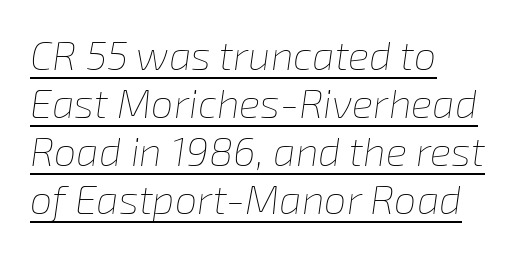
{"italic": "yes", "lean": "right", "slant_degrees": 8, "bold": "no", "weight": "thin", "width": "normal", "stroke_contrast": "low", "x_height": "medium", "monospaced": "no", "underline": "yes", "align": "left", "line_spacing_ratio": 1.2, "letter_spacing": "normal", "letter_spacing_em": 0.0, "glyph_px": 40}
